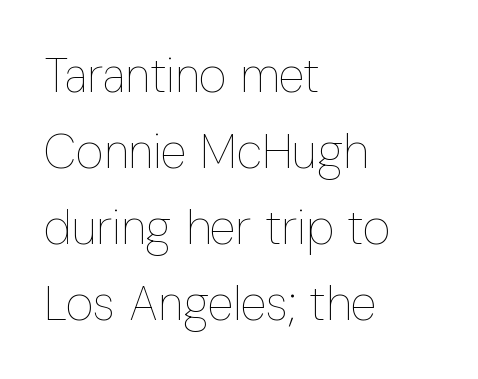
Is this a fixed-width face? No — the glyphs have proportional, varying widths. The tracking reads as untouched default to a designer's eye. The font's upright variant was chosen for this text. Compared with a centered layout, this one pins lines to the left instead. Bold? No — there's no thickening of the strokes. Underlining? Definitely not there.
